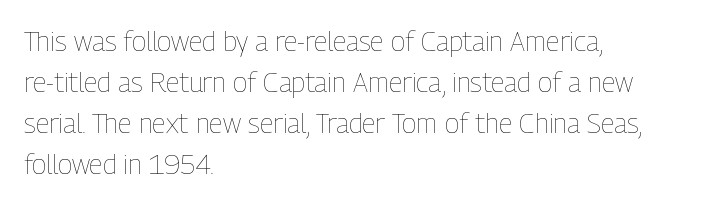
On a weight scale, this lands at 450 or below. The passage shown has conventional tracking throughout. A normal amount of white space separates one row of letters from the next. The rag falls on the right side of this text block.
